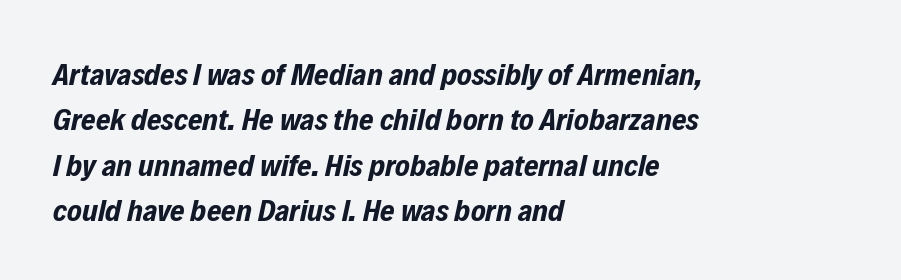
The image shows 31 px bold, condensed type, italic (leaning right); set left-aligned, normal line spacing (1.46x), normal letter spacing, not underlined; low stroke contrast and a medium x-height.
